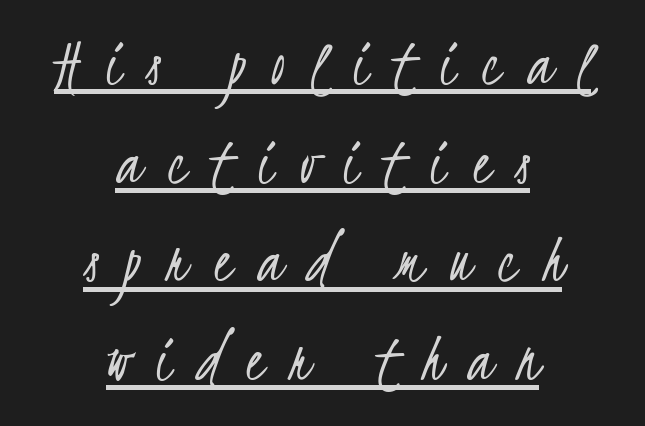
{"serif": "no", "bold": "no", "weight": "light", "width": "condensed", "stroke_contrast": "low", "x_height": "small", "monospaced": "no", "underline": "yes", "align": "center", "line_spacing": "normal", "line_spacing_ratio": 1.43, "letter_spacing": "wide", "letter_spacing_em": 0.38, "glyph_px": 69}
